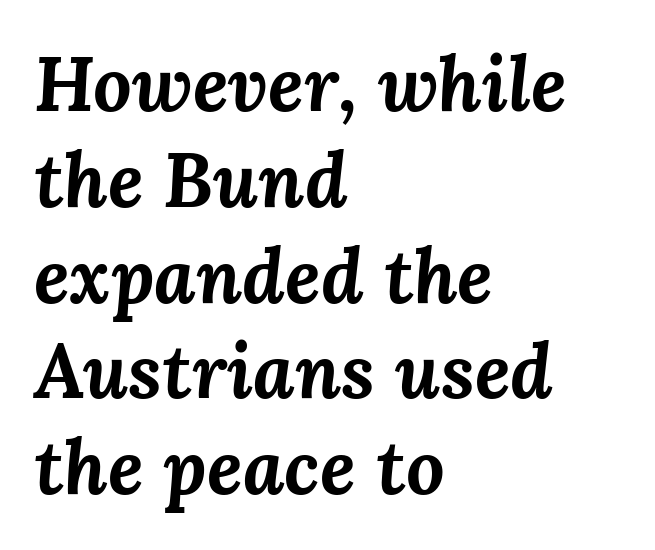
{"italic": "yes", "lean": "right", "slant_degrees": 3, "bold": "yes", "weight": "bold", "width": "normal", "stroke_contrast": "medium", "x_height": "medium", "monospaced": "no", "underline": "no", "align": "left", "line_spacing": "normal", "line_spacing_ratio": 1.26, "letter_spacing": "normal", "letter_spacing_em": 0.0, "glyph_px": 76}
